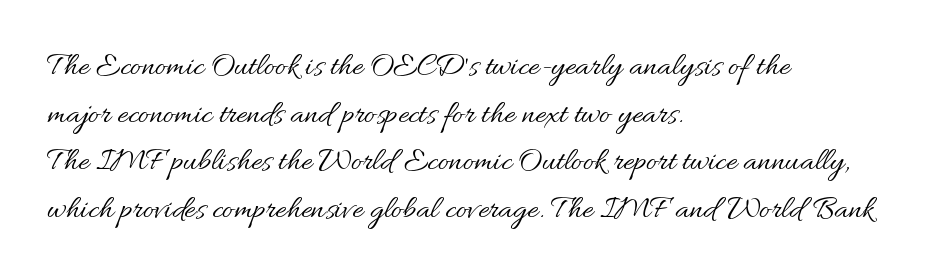
{"bold": "no", "weight": "regular", "width": "normal", "stroke_contrast": "medium", "x_height": "small", "monospaced": "no", "underline": "no", "align": "left", "line_spacing": "normal", "line_spacing_ratio": 1.44, "letter_spacing": "normal", "letter_spacing_em": 0.0, "glyph_px": 33}
